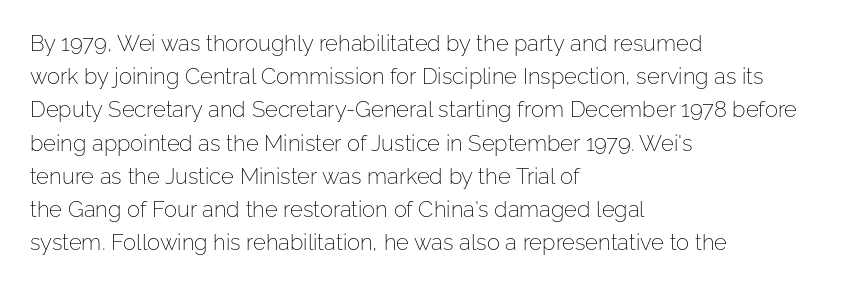
Q: Is the text bold? A: No.
Q: Is the text italic (slanted)? A: No, it is upright.
Q: Is the text underlined? A: No.
Q: How is the paragraph aligned? A: Left-aligned.
Q: Is the spacing between letters normal or unusually wide? A: Normal.
Q: Is the spacing between lines tight, normal or loose? A: Normal.
